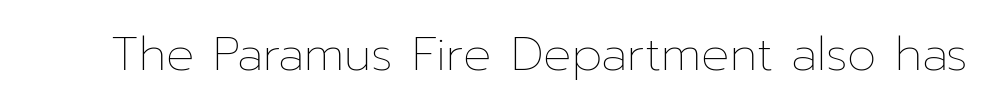
Ordinary non-slanted type is in use. The weight would be labelled regular, book, light, or lighter still. Check the space under the baseline: it is left empty. The gaps between neighbouring characters are ordinary and unremarkable. Note the varied advance widths — an 'i' is clearly narrower than an 'm'.
